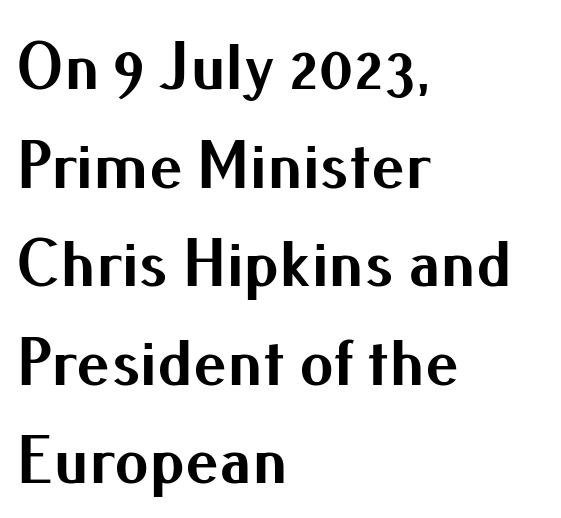
A typesetter would call this leading conventional body-copy spacing. Leftover space on each line is placed entirely after the last word. The area under the type is left untouched. As a designer I'd log this as weight 700, bold. Short note: letters normally spaced. Grotesque or geometric, the face here clearly has no serifs.
